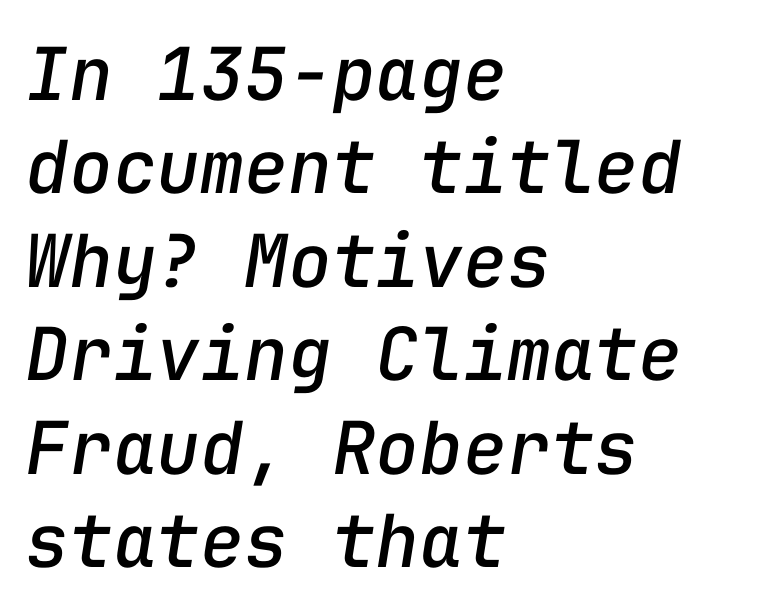
{"italic": "yes", "lean": "right", "slant_degrees": 9, "width": "normal", "stroke_contrast": "low", "x_height": "medium", "monospaced": "yes", "underline": "no", "align": "left", "line_spacing": "normal", "line_spacing_ratio": 1.28, "letter_spacing": "normal", "letter_spacing_em": 0.0, "glyph_px": 73}
